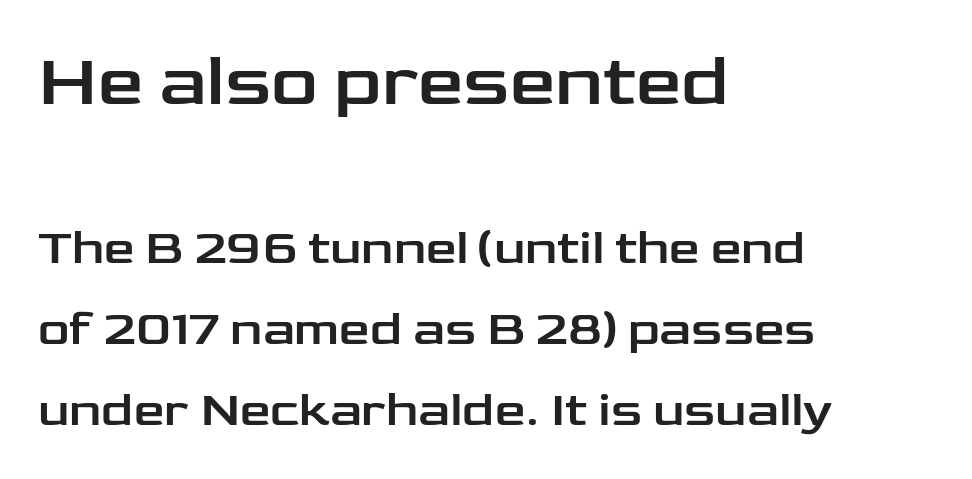
{"serif": "no", "italic": "no", "width": "wide", "stroke_contrast": "low", "x_height": "medium", "monospaced": "no", "underline": "no", "align": "left", "line_spacing": "normal", "line_spacing_ratio": 1.66, "letter_spacing": "normal", "letter_spacing_em": 0.0, "larger_block": "first", "size_ratio": 1.49, "glyph_px": 73}
